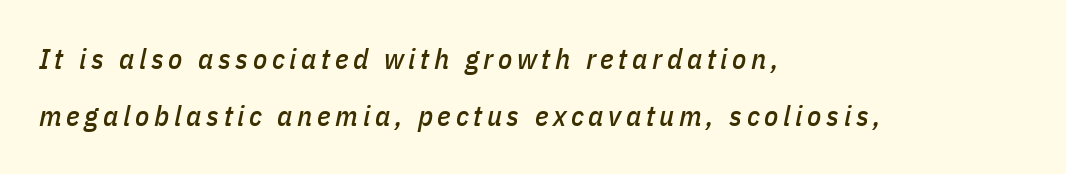
The passage shown leans; its letterforms are oblique. The rendering anchors every line to the left-hand side. The specimen omits any rule beneath the text block's lines. Varying glyph widths throughout — classic text-font behaviour. Airy leading.
